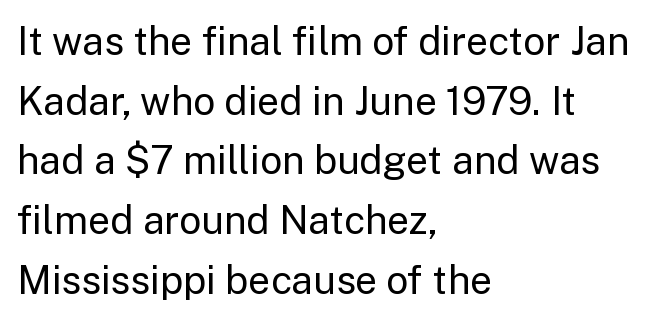
{"serif": "no", "italic": "no", "bold": "no", "weight": "regular", "width": "normal", "stroke_contrast": "low", "x_height": "medium", "monospaced": "no", "underline": "no", "align": "left", "line_spacing": "normal", "line_spacing_ratio": 1.53, "letter_spacing": "normal", "letter_spacing_em": 0.0, "glyph_px": 39}
